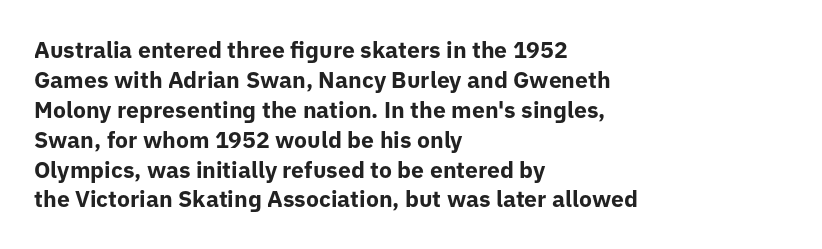
Q: Is the text bold? A: Yes.
Q: Is the text italic (slanted)? A: No, it is upright.
Q: Is the text underlined? A: No.
Q: How is the paragraph aligned? A: Left-aligned.
Q: Is the spacing between letters normal or unusually wide? A: Normal.
Q: Is the spacing between lines tight, normal or loose? A: Normal.
